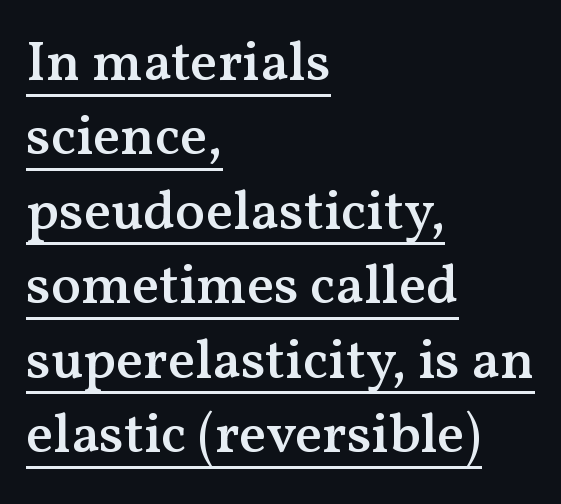
The image shows 56 px semibold serif type, upright; set left-aligned, normal line spacing (1.33x), normal letter spacing, underlined; medium stroke contrast and a medium x-height.
